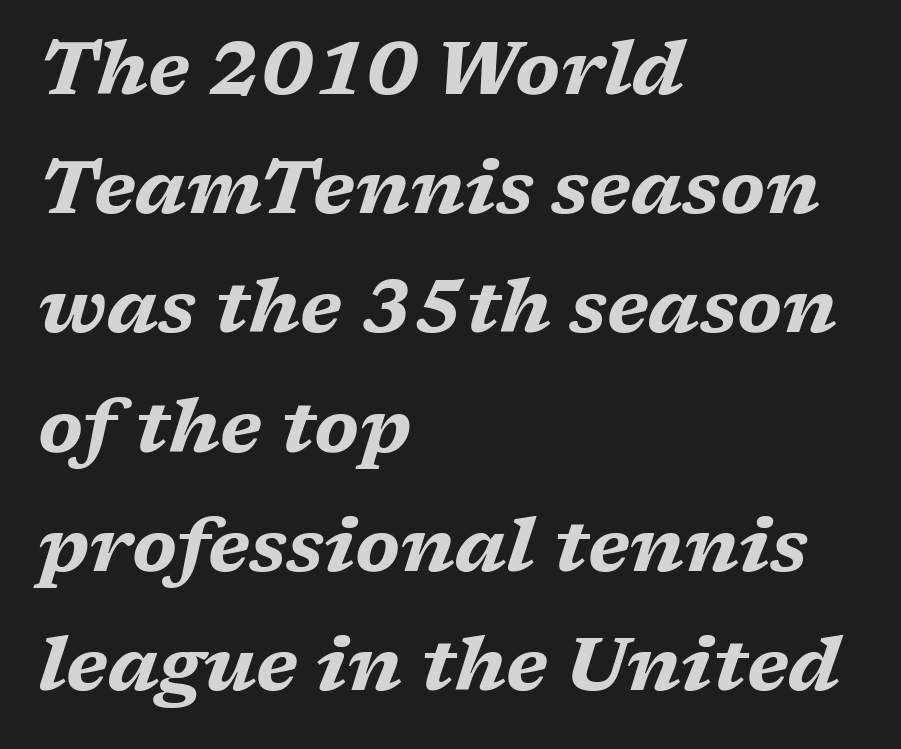
The image shows 75 px bold, wide type, italic (leaning right); set left-aligned, normal line spacing (1.59x), normal letter spacing, not underlined; medium stroke contrast and a medium x-height.
